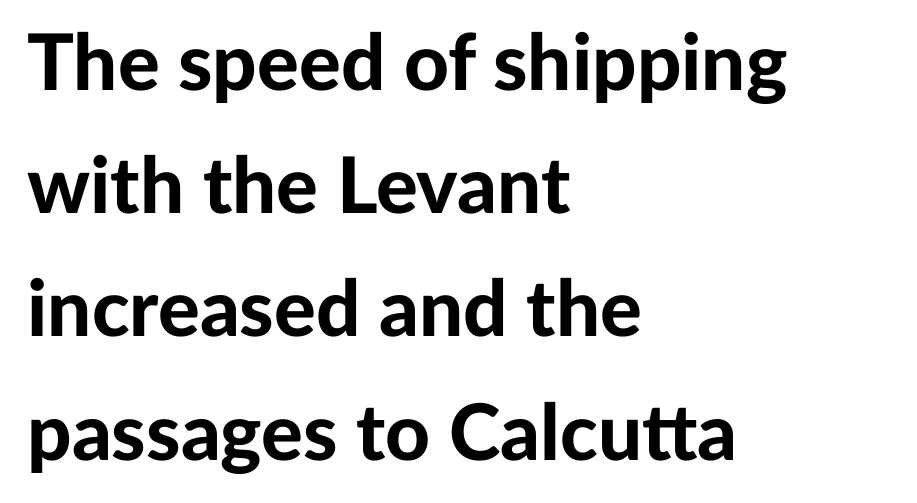
Notice how descenders clear the ascenders below comfortably — that's standard leading. The rendering uses natural spacing where letterforms have individual widths. Weight check: bold — yes, fully. The lettering stays uniformly vertical, giving the passage a roman look. Left-aligned paragraph, ragged on the right.
